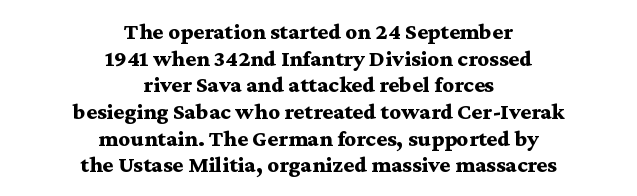
The image shows 23 px bold type, upright; set centered, line spacing 1.16x, normal letter spacing, not underlined.
